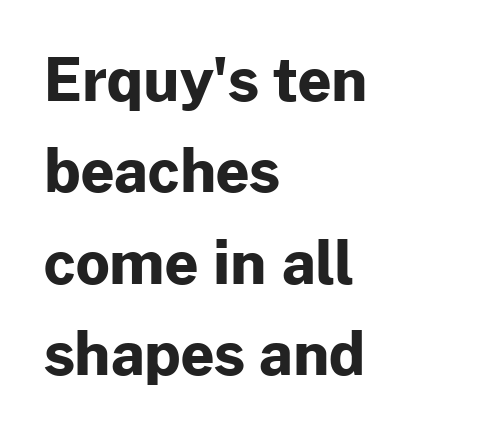
{"serif": "no", "italic": "no", "bold": "yes", "weight": "bold", "width": "normal", "stroke_contrast": "low", "x_height": "medium", "monospaced": "no", "underline": "no", "align": "left", "line_spacing": "normal", "line_spacing_ratio": 1.55, "letter_spacing": "normal", "letter_spacing_em": 0.0, "glyph_px": 59}
